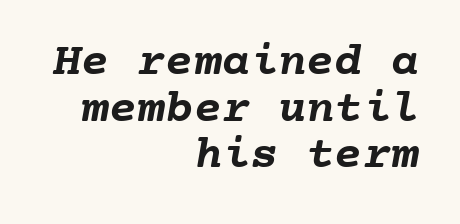
The image shows 47 px semibold type, monospaced; set right-aligned, tight line spacing (0.99x), normal letter spacing, not underlined; low stroke contrast and a medium x-height.
